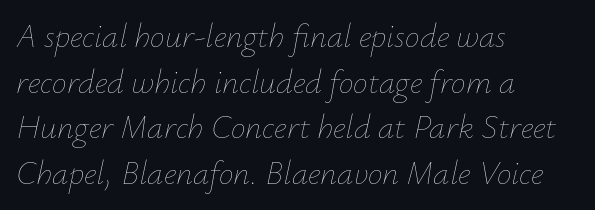
Slanted lettering throughout. Short and long lines alike share a common starting point at left. Quick note: underline off. Compared with typical paragraphs, the rows here are spaced about the same.
